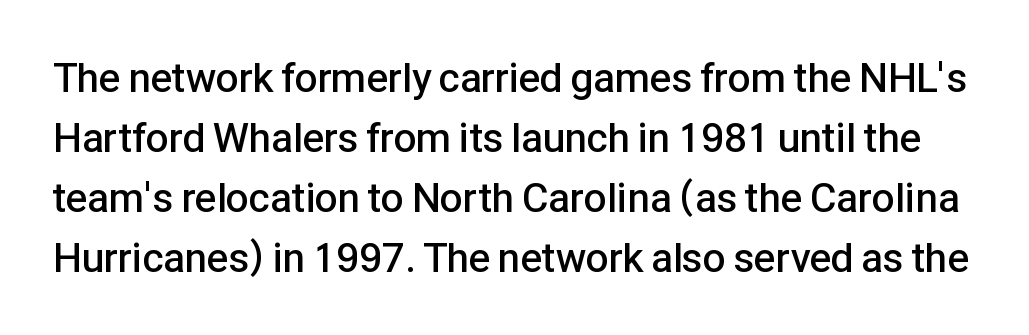
{"serif": "no", "italic": "no", "bold": "semi", "weight": "semibold", "width": "normal", "stroke_contrast": "low", "x_height": "medium", "monospaced": "no", "underline": "no", "line_spacing": "normal", "line_spacing_ratio": 1.46, "letter_spacing": "normal", "letter_spacing_em": 0.0, "glyph_px": 41}
